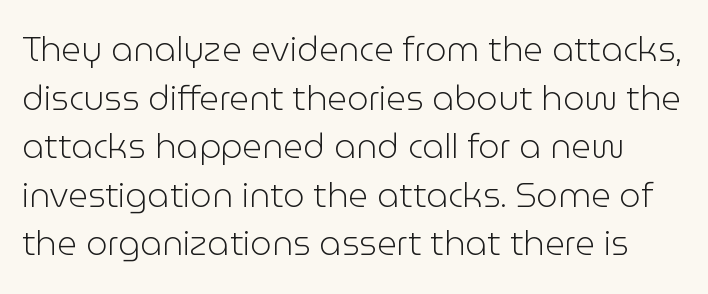
Counters stay open thanks to moderate or lighter strokes. Check under the words: just untouched page. Vertical spacing — default. Typographically, this falls in the sans-serif category. This is the regular roman posture of the typeface. Spacing verdict: proportional, widths tailored to each character.
